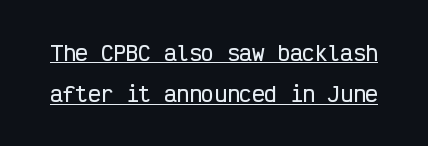
Q: Is the text italic (slanted)? A: No, it is upright.
Q: Is the text underlined? A: Yes.
Q: Is the spacing between letters normal or unusually wide? A: Normal.
Q: Is the spacing between lines tight, normal or loose? A: Loose.
